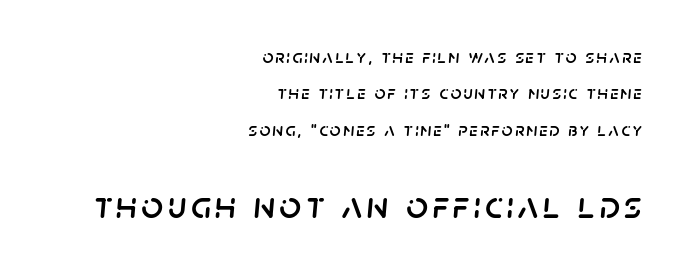
Q: Is the text italic (slanted)? A: Yes, it leans right by about 5 degrees.
Q: Is the text underlined? A: No.
Q: How is the paragraph aligned? A: Right-aligned.
Q: Is the spacing between lines tight, normal or loose? A: Loose.
Q: Which block of text is set in a larger size, the first (top) or the second (bottom)? A: The second (bottom) one.
Q: Width (condensed, normal, or wide)? A: Normal.
Q: Stroke contrast? A: Low.
Q: x-height? A: Large.
Q: Monospaced? A: No.
